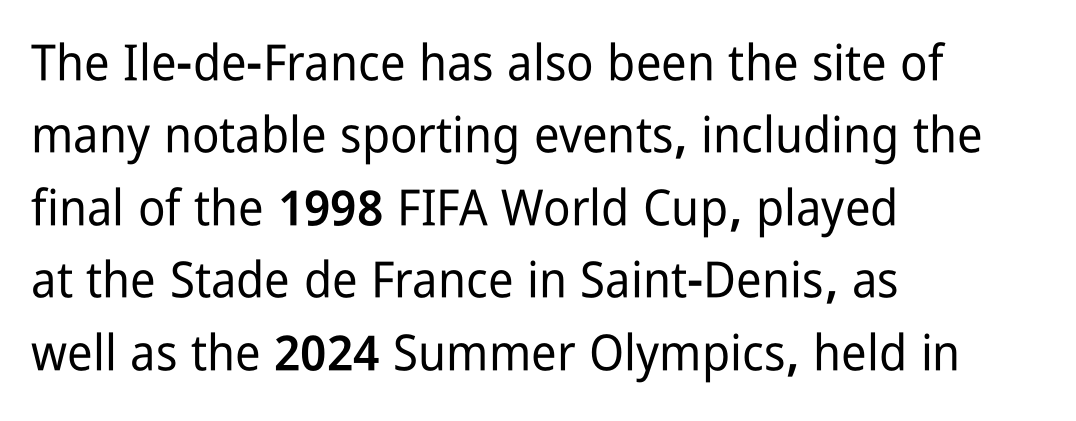
{"serif": "no", "italic": "no", "width": "condensed", "stroke_contrast": "low", "x_height": "medium", "monospaced": "no", "underline": "no", "align": "left", "line_spacing": "normal", "line_spacing_ratio": 1.45, "letter_spacing": "normal", "letter_spacing_em": 0.0, "glyph_px": 50}
